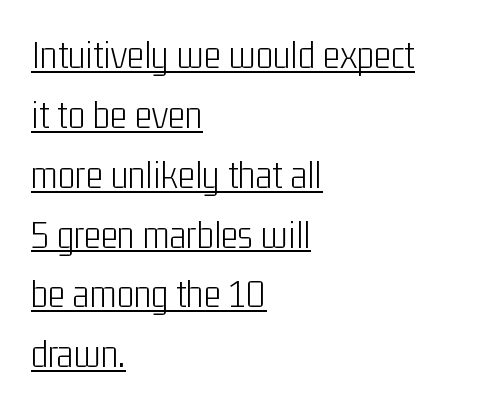
{"serif": "no", "italic": "no", "bold": "no", "weight": "light", "width": "condensed", "stroke_contrast": "low", "x_height": "medium", "monospaced": "no", "underline": "yes", "align": "left", "line_spacing": "normal", "line_spacing_ratio": 1.46, "letter_spacing": "normal", "letter_spacing_em": 0.0, "glyph_px": 41}
